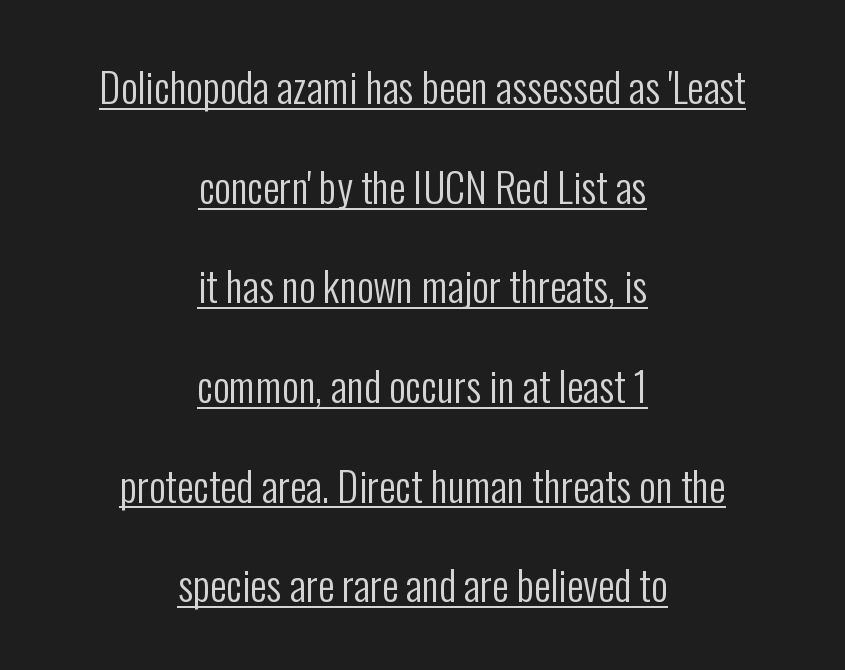
Q: Is the text bold? A: No.
Q: Is the text italic (slanted)? A: No, it is upright.
Q: Is the typeface a serif or a sans-serif typeface? A: Sans-serif.
Q: Is the text underlined? A: Yes.
Q: How is the paragraph aligned? A: Centered.
Q: Is the spacing between letters normal or unusually wide? A: Normal.
Q: Is the spacing between lines tight, normal or loose? A: Loose.
Q: Width (condensed, normal, or wide)? A: Condensed.
Q: Stroke contrast? A: Low.
Q: x-height? A: Medium.
Q: Monospaced? A: No.
